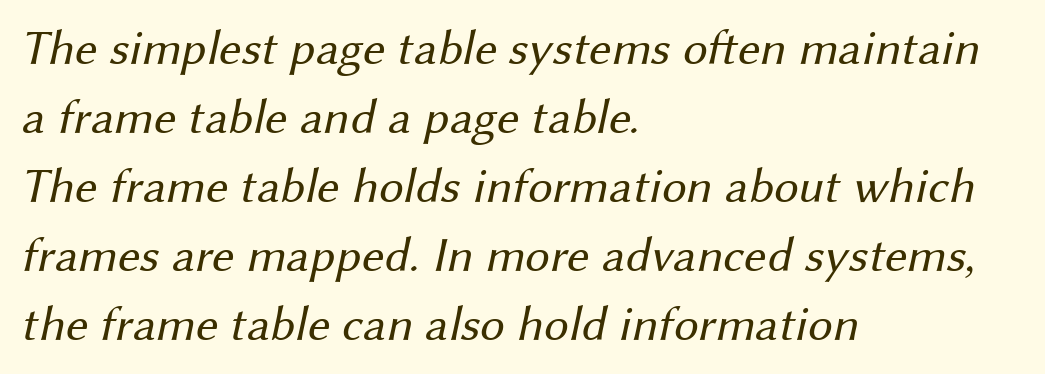
{"serif": "no", "bold": "no", "weight": "regular", "width": "normal", "stroke_contrast": "medium", "x_height": "medium", "monospaced": "no", "underline": "no", "align": "left", "line_spacing": "normal", "line_spacing_ratio": 1.41, "letter_spacing": "normal", "letter_spacing_em": 0.0, "glyph_px": 49}
